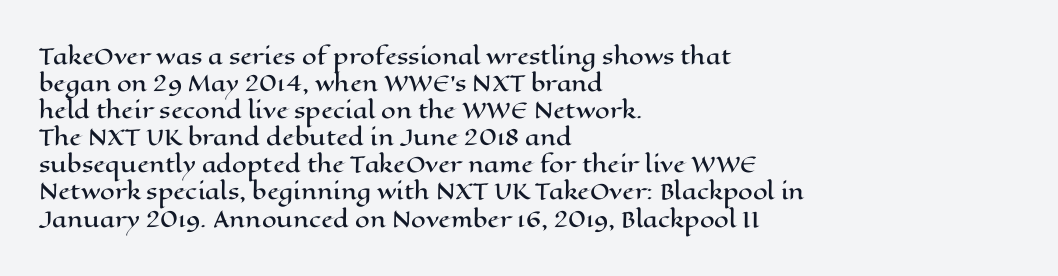
The image shows 21 px text type, upright; set left-aligned, normal line spacing (1.29x), normal letter spacing, not underlined.
